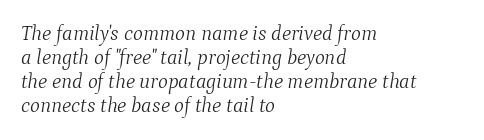
A quiet, ordinary-to-light weight characterises the typeface. Words appear dense and cohesive because spacing is normal. The baseline area is clear. Tall strokes in this sample are angled rather than plumb. The rendering uses a small line-height, squeezing the rows.
